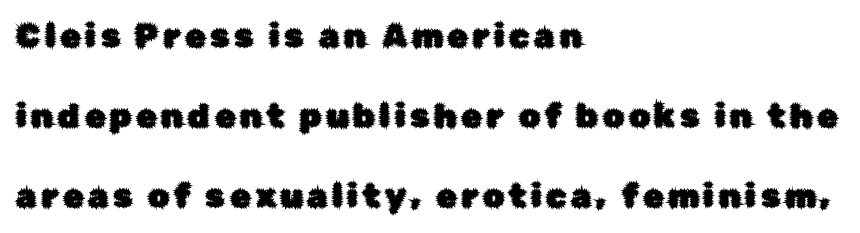
Q: Is the text italic (slanted)? A: No, it is upright.
Q: Is the typeface a serif or a sans-serif typeface? A: Sans-serif.
Q: Is the text underlined? A: No.
Q: How is the paragraph aligned? A: Left-aligned.
Q: Is the spacing between lines tight, normal or loose? A: Loose.
Q: Width (condensed, normal, or wide)? A: Normal.
Q: Stroke contrast? A: Low.
Q: x-height? A: Medium.
Q: Monospaced? A: No.
